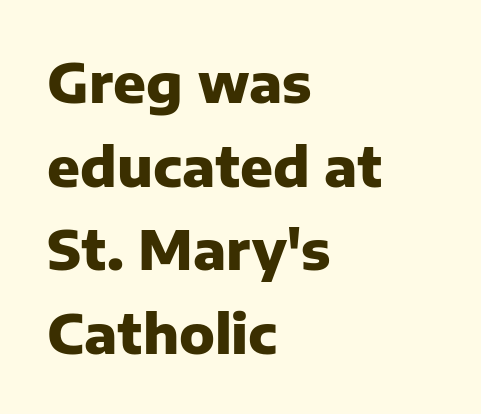
Q: Is the text bold? A: Yes.
Q: Is the text italic (slanted)? A: No, it is upright.
Q: Is the typeface a serif or a sans-serif typeface? A: Sans-serif.
Q: Is the text underlined? A: No.
Q: How is the paragraph aligned? A: Left-aligned.
Q: Is the spacing between letters normal or unusually wide? A: Normal.
Q: Is the spacing between lines tight, normal or loose? A: Normal.
Q: Width (condensed, normal, or wide)? A: Normal.
Q: Stroke contrast? A: Low.
Q: x-height? A: Medium.
Q: Monospaced? A: No.
